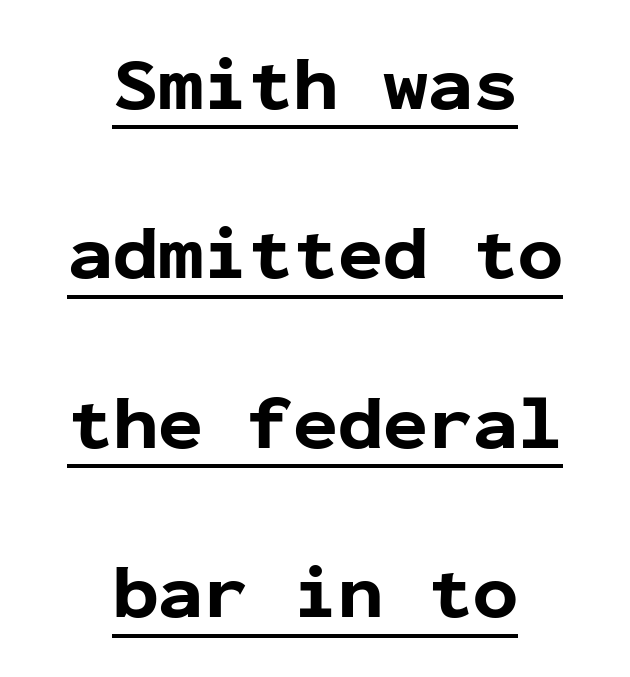
Q: Is the text bold? A: Yes.
Q: Is the text italic (slanted)? A: No, it is upright.
Q: Is the typeface a serif or a sans-serif typeface? A: Sans-serif.
Q: Is the text underlined? A: Yes.
Q: How is the paragraph aligned? A: Centered.
Q: Is the spacing between letters normal or unusually wide? A: Normal.
Q: Is the spacing between lines tight, normal or loose? A: Loose.
Q: Width (condensed, normal, or wide)? A: Normal.
Q: Stroke contrast? A: Low.
Q: x-height? A: Medium.
Q: Monospaced? A: Yes.
